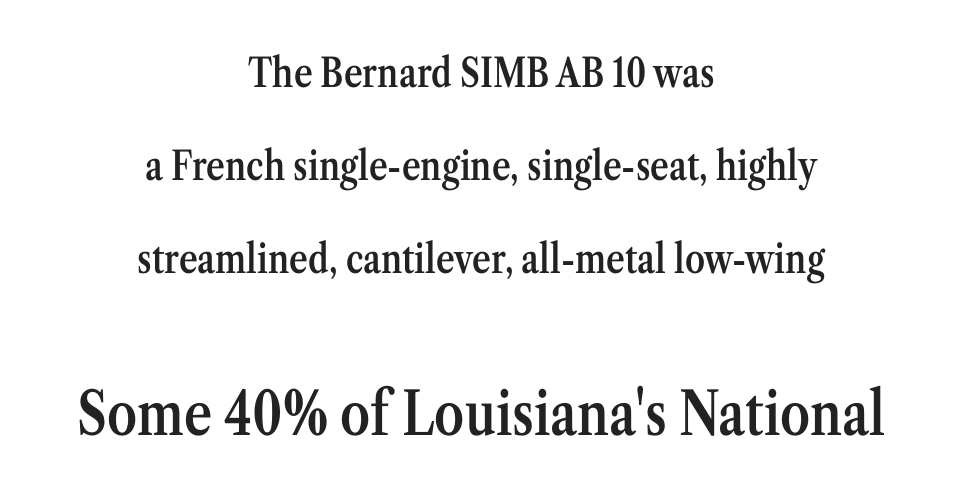
{"serif": "yes", "italic": "no", "bold": "semi", "weight": "semibold", "width": "condensed", "stroke_contrast": "medium", "x_height": "medium", "monospaced": "no", "underline": "no", "align": "center", "line_spacing": "loose", "line_spacing_ratio": 2.33, "letter_spacing": "normal", "letter_spacing_em": 0.0, "larger_block": "second", "size_ratio": 1.5, "glyph_px": 60}
